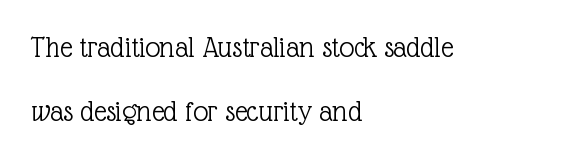
{"serif": "yes", "italic": "no", "bold": "no", "weight": "light", "width": "normal", "x_height": "medium", "monospaced": "no", "underline": "no", "align": "left", "line_spacing": "loose", "line_spacing_ratio": 2.12, "letter_spacing": "normal", "letter_spacing_em": 0.0, "glyph_px": 30}
